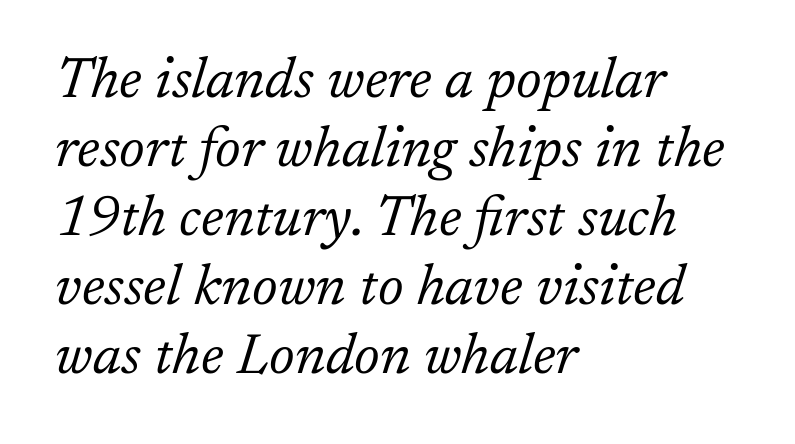
{"serif": "yes", "italic": "yes", "lean": "right", "slant_degrees": 17, "bold": "no", "weight": "light", "width": "normal", "stroke_contrast": "low", "x_height": "medium", "monospaced": "no", "underline": "no", "align": "left", "line_spacing_ratio": 1.21, "letter_spacing": "normal", "letter_spacing_em": 0.0, "glyph_px": 57}
